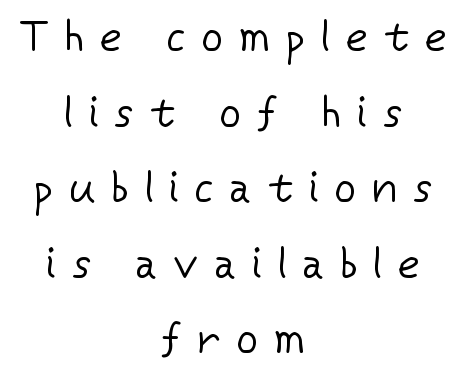
Here the glyphs are tracked loosely, breaking word shapes into spaced letters. Is this a fixed-width face? No — the glyphs have proportional, varying widths. One-word summary of the alignment: center. Type style note: lacks serifs. Notice how the stems are strictly vertical — no italics here. Bare-footed words on every line.
